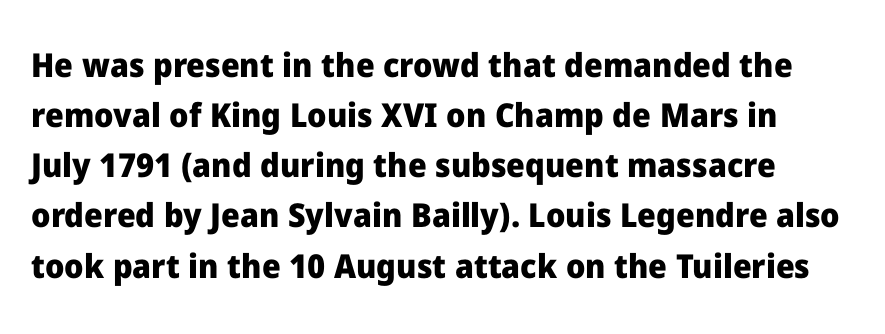
Line spacing here is normal. This sample has the flowing, uneven cadence of proportional lettering. Notice how the stems are strictly vertical — no italics here. Each row of text sits above clean, open space. The glyphs have the mass of a bold cut.
